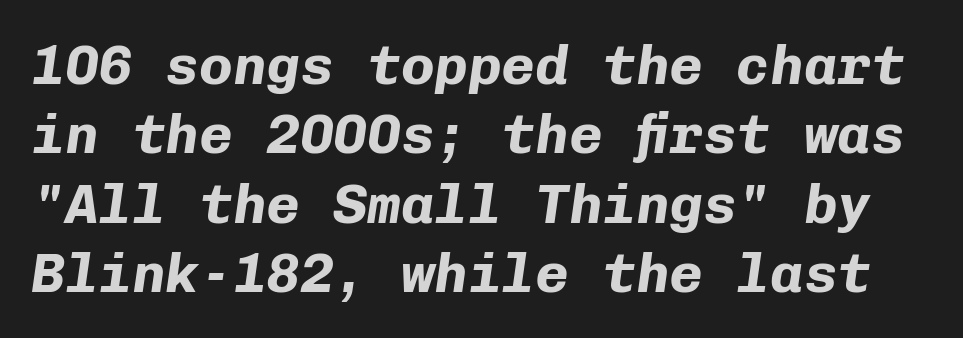
Nobody touched the tracking dial on this one. Each row of text sits above clean, open space. Compared with ordinary roman type, these characters are visibly tilted. The typesetting leans heavy: a genuine bold. Monospaced: the letters line up in strict vertical columns.
